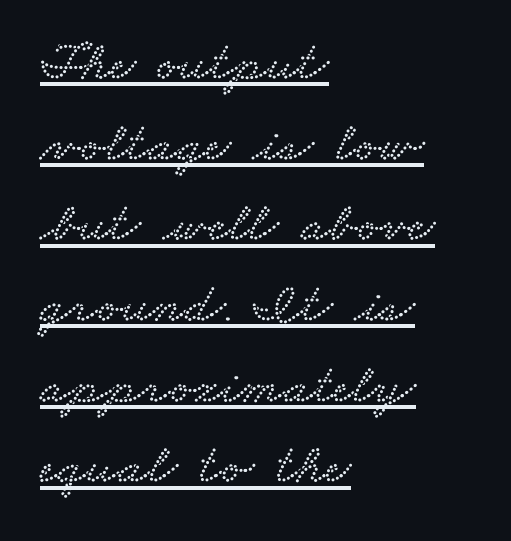
Q: Is the typeface a serif or a sans-serif typeface? A: Serif.
Q: Is the text underlined? A: Yes.
Q: How is the paragraph aligned? A: Left-aligned.
Q: Is the spacing between letters normal or unusually wide? A: Normal.
Q: Is the spacing between lines tight, normal or loose? A: Normal.
Q: Width (condensed, normal, or wide)? A: Wide.
Q: Stroke contrast? A: Low.
Q: x-height? A: Small.
Q: Monospaced? A: No.
